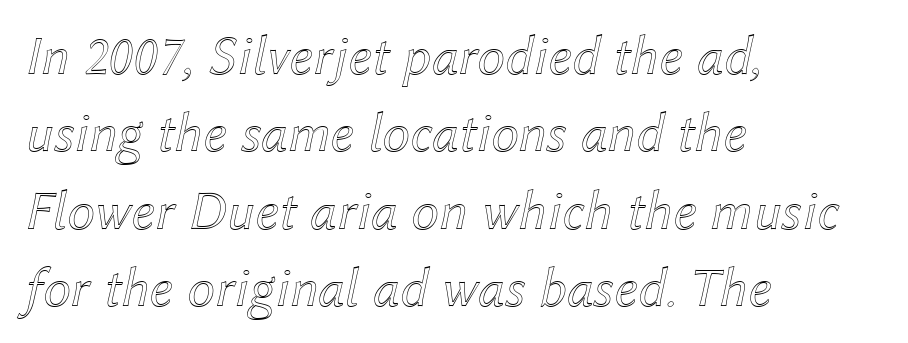
{"italic": "yes", "lean": "right", "slant_degrees": 12, "width": "normal", "x_height": "medium", "monospaced": "no", "underline": "no", "align": "left", "line_spacing": "normal", "line_spacing_ratio": 1.38, "letter_spacing": "normal", "letter_spacing_em": 0.0, "glyph_px": 56}
